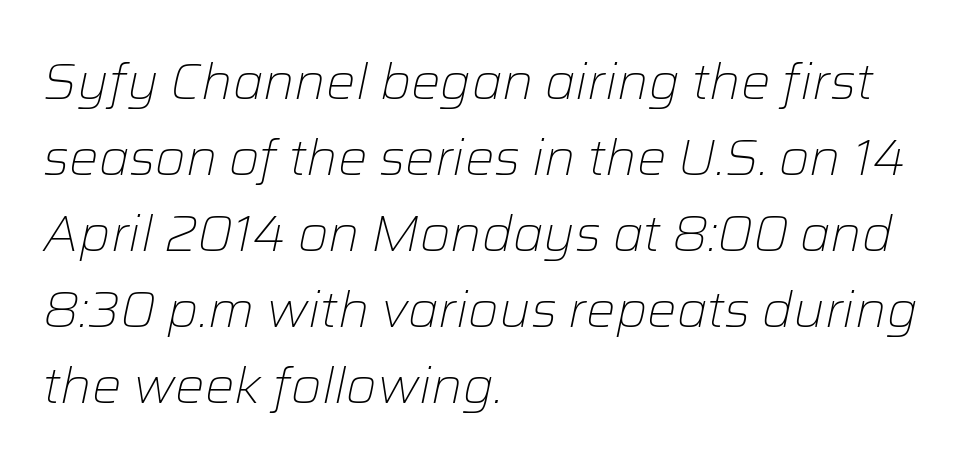
{"italic": "yes", "lean": "right", "slant_degrees": 12, "bold": "no", "weight": "light", "width": "normal", "stroke_contrast": "low", "x_height": "medium", "monospaced": "no", "underline": "no", "align": "left", "line_spacing": "normal", "line_spacing_ratio": 1.55, "letter_spacing": "normal", "letter_spacing_em": 0.0, "glyph_px": 49}
